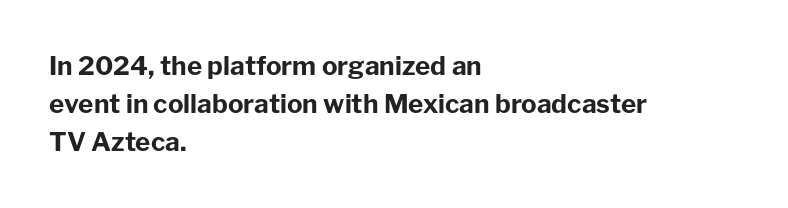
One glance says typical: line gaps are just what's usual. Students, note that the glyphs here touch the page at normal intervals. When letters stand straight like this, we call the style roman or upright. The string is rendered with underlining switched off. Casual observation: everything's shoved over to the left.
